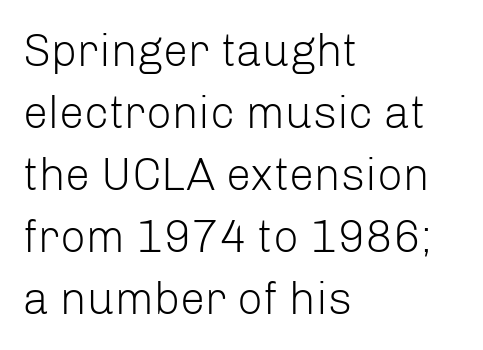
The image shows 45 px light sans-serif type, upright; set left-aligned, normal line spacing (1.38x), normal letter spacing, not underlined; low stroke contrast and a medium x-height.
